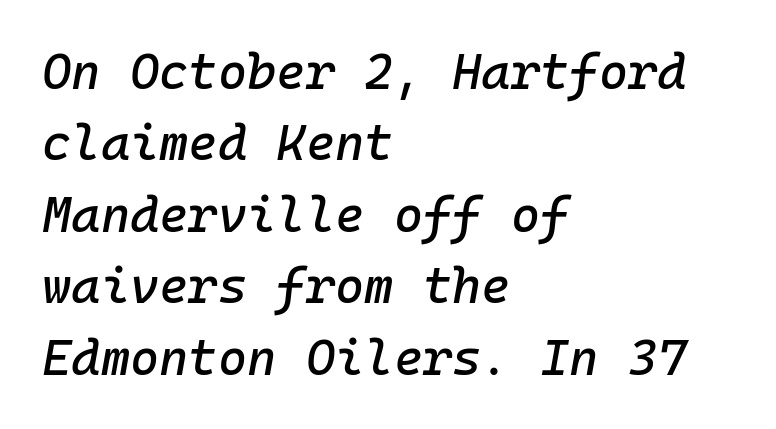
The image shows 50 px text type, italic (leaning right), monospaced; set left-aligned, normal line spacing (1.43x), normal letter spacing, not underlined; low stroke contrast and a medium x-height.
